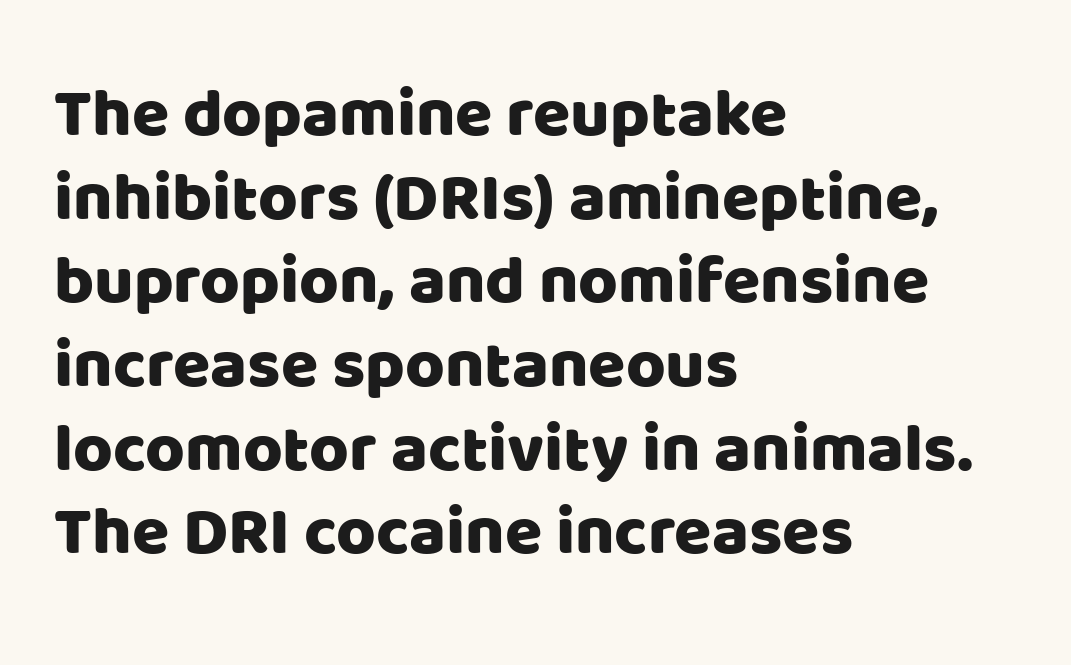
You could not count columns in this text — the font is proportionally spaced. Students, note that the glyphs here touch the page at normal intervals. Do the letters lean? They stand straight. Check where the strokes stop: nothing finishes them off — pure sans. This rendering features lettering with no underline. The paragraph has a hard left edge and a soft right edge.
